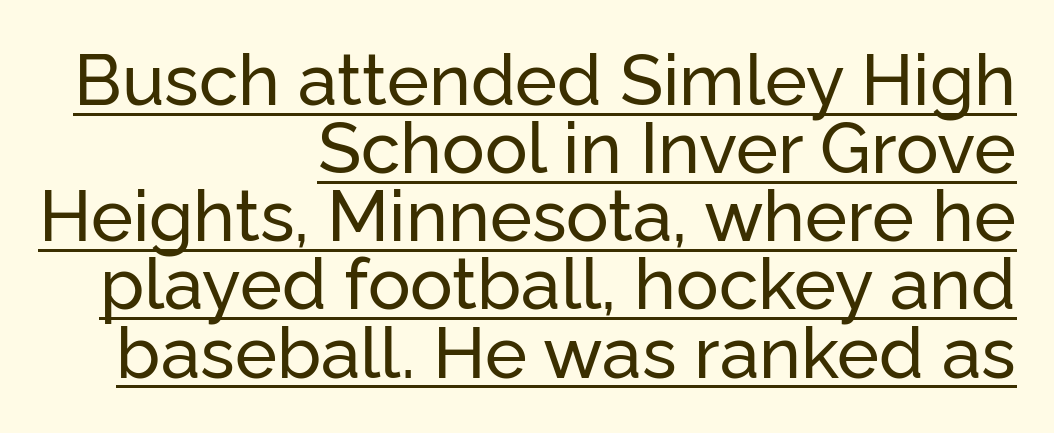
{"serif": "no", "italic": "no", "width": "normal", "stroke_contrast": "low", "x_height": "medium", "monospaced": "no", "underline": "yes", "align": "right", "line_spacing": "tight", "line_spacing_ratio": 0.96, "letter_spacing": "normal", "letter_spacing_em": 0.0, "glyph_px": 71}
